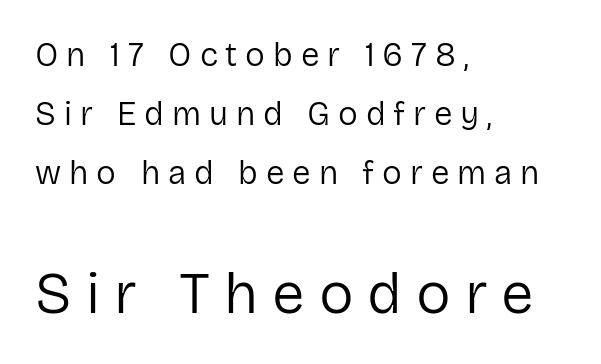
Q: Is the text bold? A: No.
Q: Is the text italic (slanted)? A: No, it is upright.
Q: Is the typeface a serif or a sans-serif typeface? A: Sans-serif.
Q: Is the text underlined? A: No.
Q: How is the paragraph aligned? A: Left-aligned.
Q: Is the spacing between letters normal or unusually wide? A: Unusually wide.
Q: Which block of text is set in a larger size, the first (top) or the second (bottom)? A: The second (bottom) one.
Q: Width (condensed, normal, or wide)? A: Normal.
Q: Stroke contrast? A: Low.
Q: x-height? A: Medium.
Q: Monospaced? A: No.
